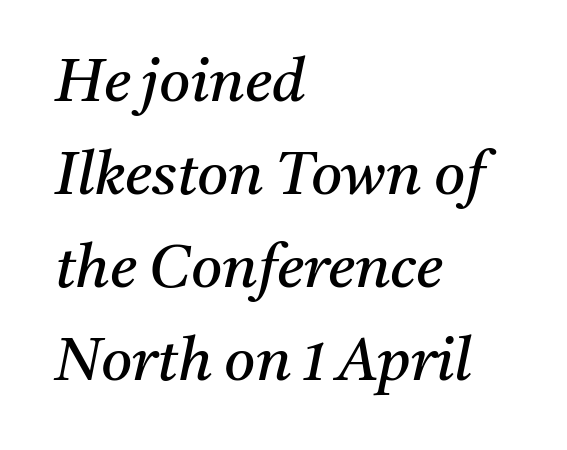
The letterforms sit shoulder to shoulder at normal distance. Characters are canted at an angle relative to the baseline's perpendicular. Short and long lines alike share a common starting point at left. If you measured baseline to baseline, you'd find a middling distance. Each letter keeps its own natural width here, so spacing adapts to shape.
